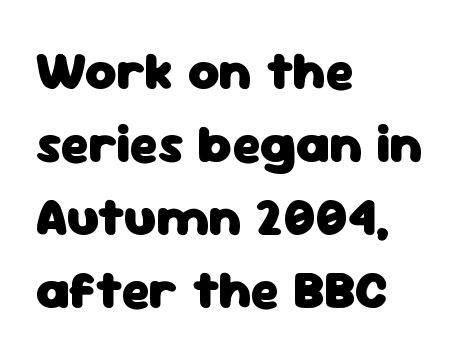
The passage shown is emphatically bold. Is there any slant? The stems are plumb. Notice how descenders clear the ascenders below comfortably — that's standard leading. Proportional: the letters do not fall into vertical columns. A clean baseline with only descenders dipping below it. Grotesque or geometric, the face here clearly has no serifs.
